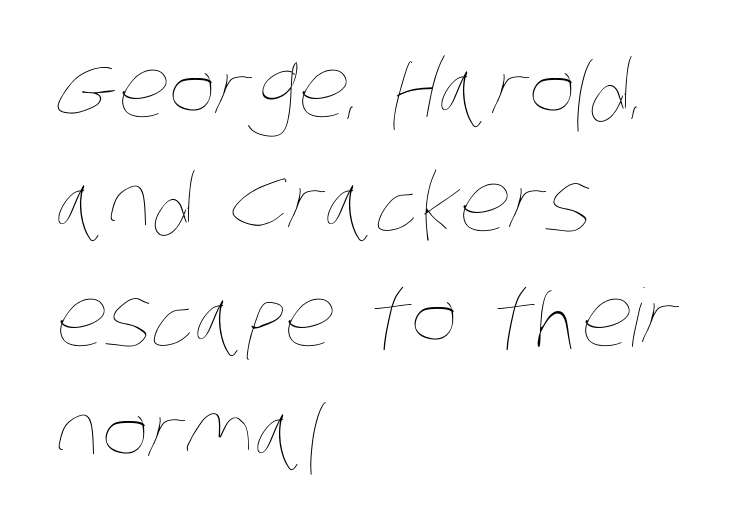
Q: Is the text bold? A: No.
Q: Is the text underlined? A: No.
Q: How is the paragraph aligned? A: Left-aligned.
Q: Is the spacing between letters normal or unusually wide? A: Normal.
Q: Is the spacing between lines tight, normal or loose? A: Normal.
Q: Width (condensed, normal, or wide)? A: Condensed.
Q: Stroke contrast? A: Low.
Q: x-height? A: Large.
Q: Monospaced? A: No.
